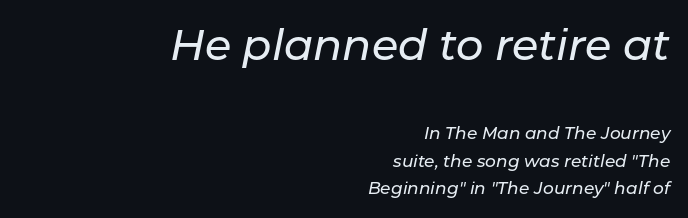
Q: Is the text italic (slanted)? A: Yes, it leans right by about 11 degrees.
Q: Is the text underlined? A: No.
Q: How is the paragraph aligned? A: Right-aligned.
Q: Is the spacing between letters normal or unusually wide? A: Normal.
Q: Is the spacing between lines tight, normal or loose? A: Normal.
Q: Which block of text is set in a larger size, the first (top) or the second (bottom)? A: The first (top) one.
Q: Width (condensed, normal, or wide)? A: Normal.
Q: Stroke contrast? A: Low.
Q: x-height? A: Medium.
Q: Monospaced? A: No.
